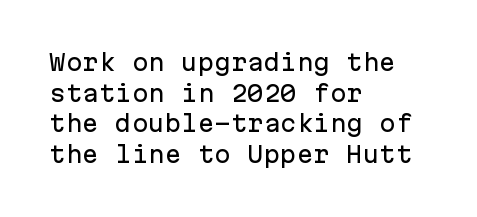
Q: Is the text italic (slanted)? A: No, it is upright.
Q: Is the text underlined? A: No.
Q: How is the paragraph aligned? A: Left-aligned.
Q: Is the spacing between letters normal or unusually wide? A: Normal.
Q: Is the spacing between lines tight, normal or loose? A: Normal.
